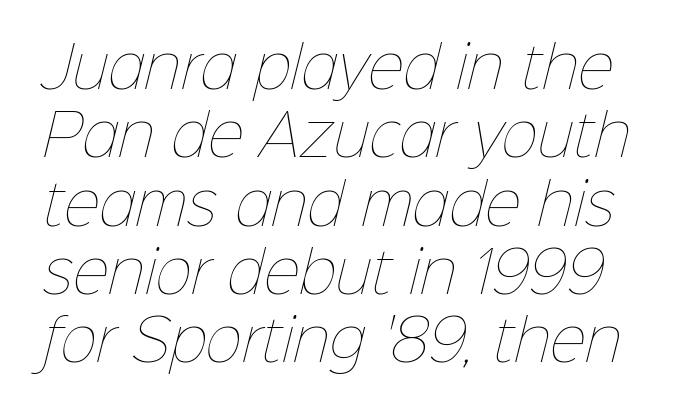
Q: Is the text bold? A: No.
Q: Is the text underlined? A: No.
Q: Is the spacing between letters normal or unusually wide? A: Normal.
Q: Width (condensed, normal, or wide)? A: Normal.
Q: Stroke contrast? A: Low.
Q: x-height? A: Medium.
Q: Monospaced? A: No.
